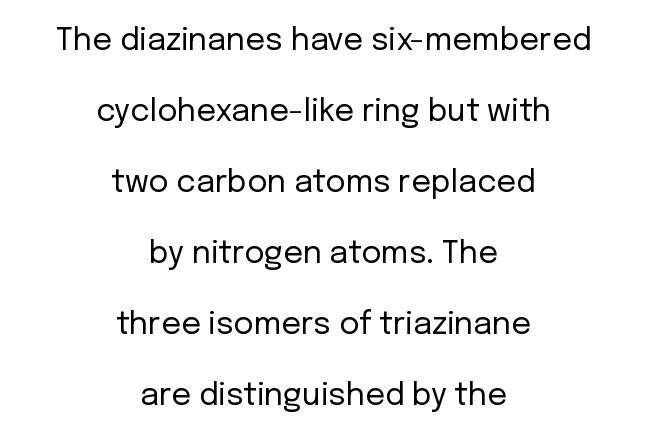
Proportional: the letters do not fall into vertical columns. Stroke terminals: plain, sans-serif. No chunkiness to these letters — they're not bold. How would I describe the line gaps? Wide and relaxed.
